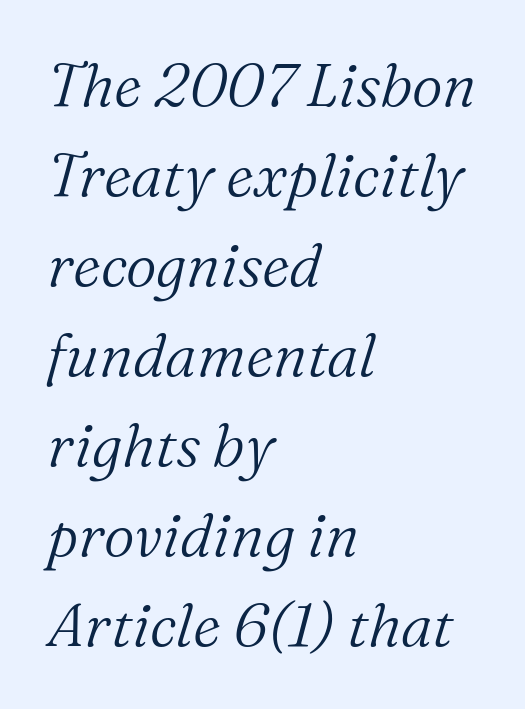
The image shows 60 px light serif type, italic (leaning right); set left-aligned, normal line spacing (1.5x), normal letter spacing, not underlined; medium stroke contrast and a medium x-height.
